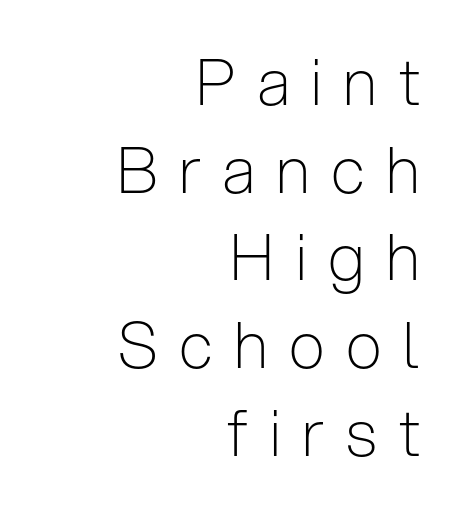
{"serif": "no", "italic": "no", "bold": "no", "weight": "light", "width": "condensed", "stroke_contrast": "low", "x_height": "medium", "monospaced": "no", "underline": "no", "align": "right", "line_spacing": "normal", "line_spacing_ratio": 1.37, "letter_spacing": "wide", "letter_spacing_em": 0.34, "glyph_px": 64}
